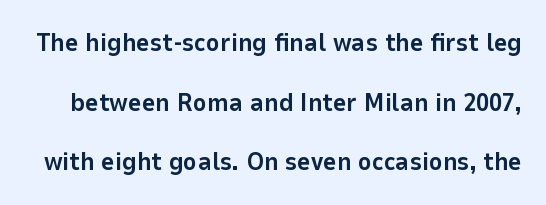
Q: Is the text bold? A: Yes.
Q: Is the text italic (slanted)? A: No, it is upright.
Q: Is the text underlined? A: No.
Q: Is the spacing between letters normal or unusually wide? A: Normal.
Q: Is the spacing between lines tight, normal or loose? A: Loose.
